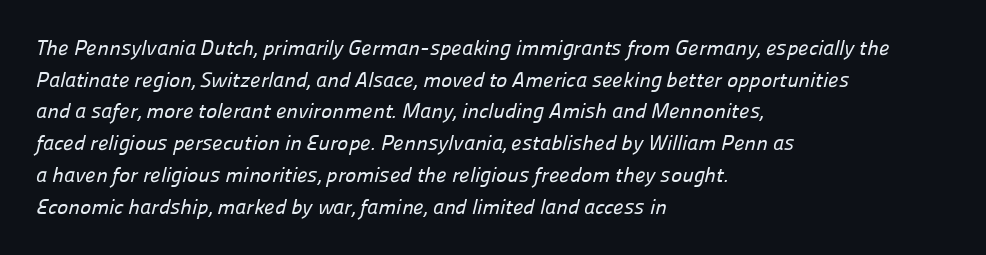
The image shows 21 px text type; set left-aligned, normal line spacing (1.51x), normal letter spacing, not underlined.
